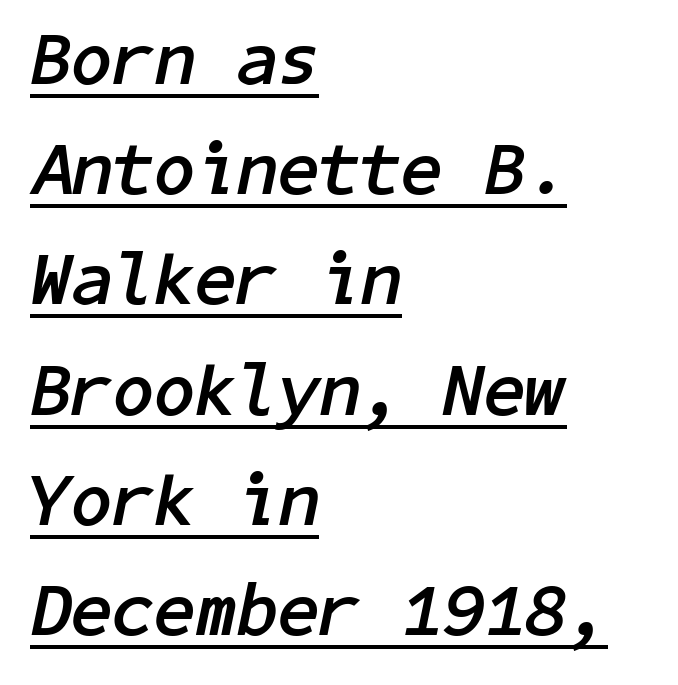
The image shows 75 px semibold type, italic (leaning right); set left-aligned, normal line spacing (1.47x), normal letter spacing, underlined; low stroke contrast and a medium x-height.
